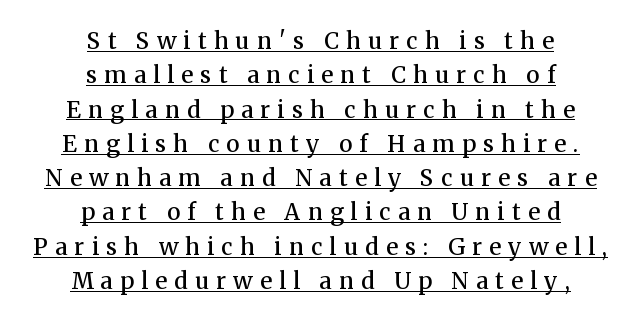
The image shows 23 px text type, upright; set centered, normal line spacing (1.49x), unusually wide letter spacing (+0.32 em), underlined.
